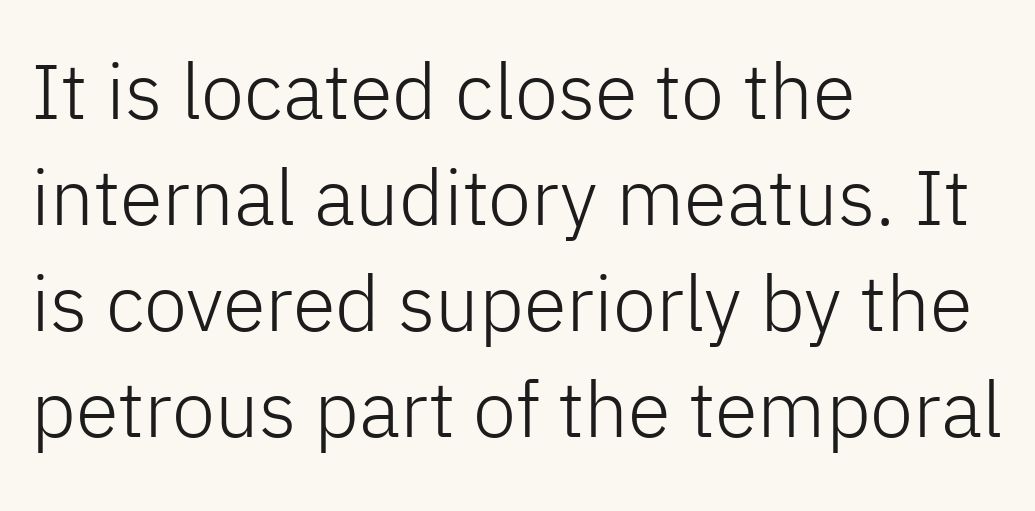
{"serif": "no", "italic": "no", "bold": "no", "weight": "light", "width": "normal", "stroke_contrast": "low", "x_height": "medium", "monospaced": "no", "underline": "no", "align": "left", "line_spacing": "normal", "line_spacing_ratio": 1.36, "letter_spacing": "normal", "letter_spacing_em": 0.0, "glyph_px": 78}
